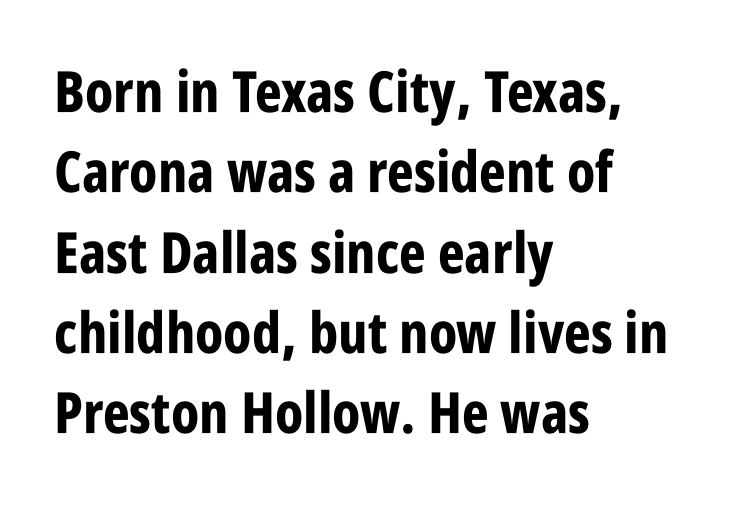
These lines keep a tight, regular rhythm from letter to letter. Baseline-to-baseline distance is the conventional proportion of letter height. A roman cut, with each character standing at attention. Is this a fixed-width face? No — the glyphs have proportional, varying widths.
